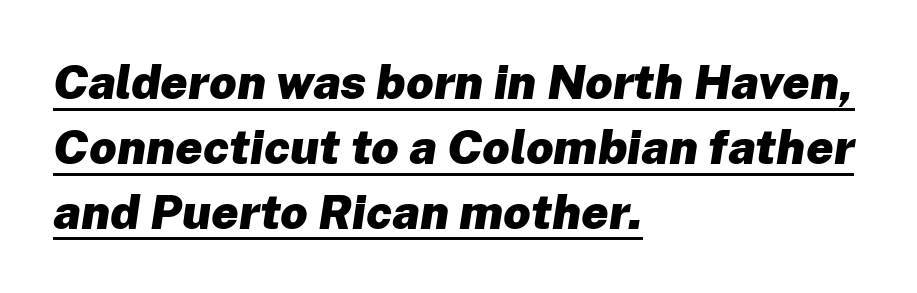
{"italic": "yes", "lean": "right", "slant_degrees": 8, "bold": "yes", "weight": "heavy", "width": "normal", "stroke_contrast": "low", "x_height": "medium", "monospaced": "no", "underline": "yes", "align": "left", "line_spacing": "normal", "line_spacing_ratio": 1.35, "letter_spacing": "normal", "letter_spacing_em": 0.0, "glyph_px": 48}
